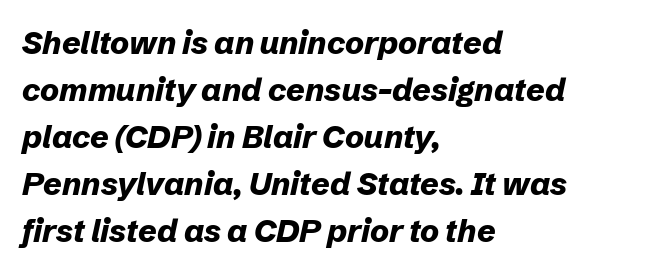
Characters follow at the spacing the type designer built in. Reading down the column, the eye jumps a familiar distance to each next line. Layout note: lines flush left. Quick note: underline off. Caption: bold face, heavy strokes. The passage shown leans; its letterforms are oblique.
